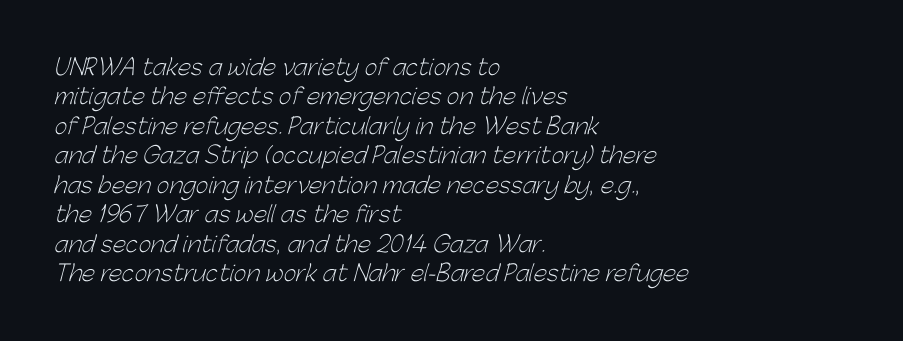
The image shows 22 px text type; set left-aligned, normal line spacing (1.34x), normal letter spacing, not underlined.
